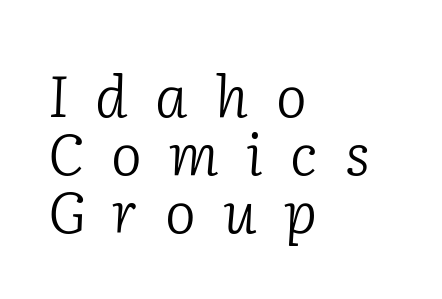
{"serif": "yes", "italic": "yes", "lean": "right", "slant_degrees": 2, "bold": "no", "weight": "light", "width": "normal", "stroke_contrast": "low", "x_height": "medium", "monospaced": "no", "underline": "no", "align": "left", "line_spacing": "tight", "line_spacing_ratio": 1.0, "letter_spacing": "wide", "letter_spacing_em": 0.47, "glyph_px": 58}
